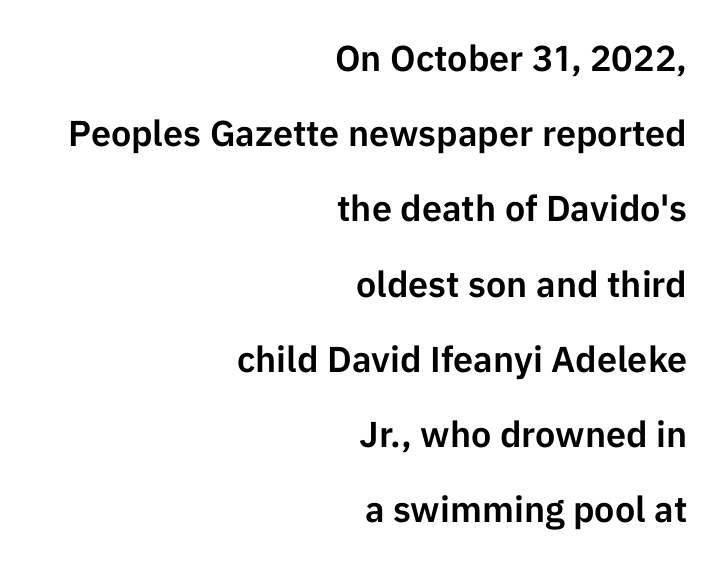
{"serif": "no", "italic": "no", "width": "normal", "stroke_contrast": "low", "x_height": "medium", "monospaced": "no", "underline": "no", "align": "right", "line_spacing": "loose", "line_spacing_ratio": 2.09, "letter_spacing": "normal", "letter_spacing_em": 0.0, "glyph_px": 36}
